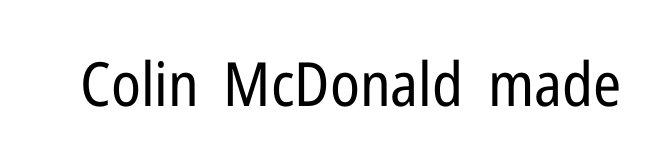
{"serif": "no", "italic": "no", "bold": "no", "weight": "regular", "width": "condensed", "stroke_contrast": "low", "x_height": "medium", "monospaced": "no", "underline": "no", "letter_spacing": "normal", "letter_spacing_em": 0.0, "glyph_px": 61}
